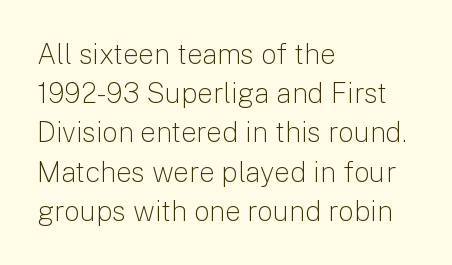
The characters display no serif detailing; their extremities are plain. Quick note: underline off. No italicization has been applied; the sample stays upright. The block of text has a typical density, with ordinary space between rows. The characters are drawn with everyday or finer stroke widths. Nobody touched the tracking dial on this one.
